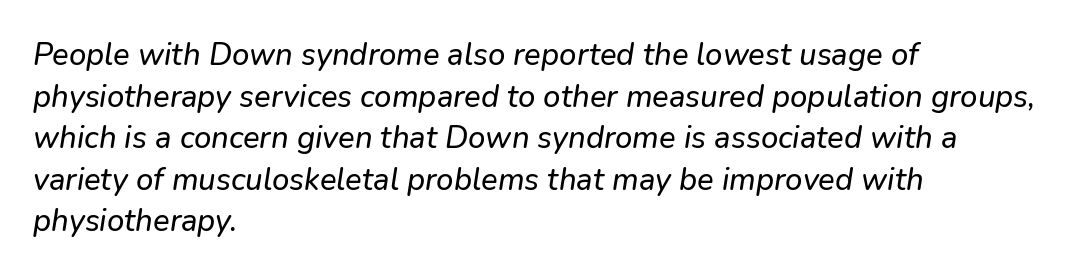
Think of a printed novel: that variable character pitch is what you see here. A normal amount of white space separates one row of letters from the next. What stands out about the letter spacing? Nothing — it is the standard amount. Italic: yes, the glyphs are oblique.
